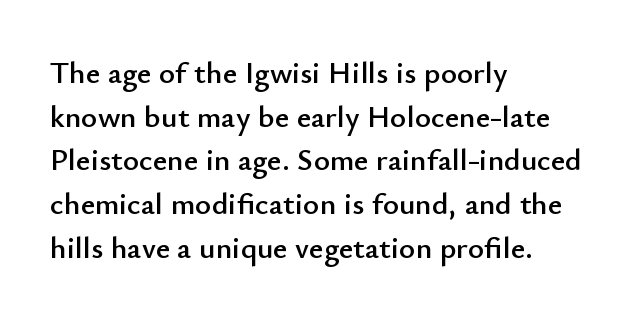
{"serif": "no", "italic": "no", "width": "normal", "stroke_contrast": "low", "x_height": "small", "monospaced": "no", "underline": "no", "align": "left", "line_spacing": "normal", "line_spacing_ratio": 1.41, "letter_spacing": "normal", "letter_spacing_em": 0.0, "glyph_px": 31}
